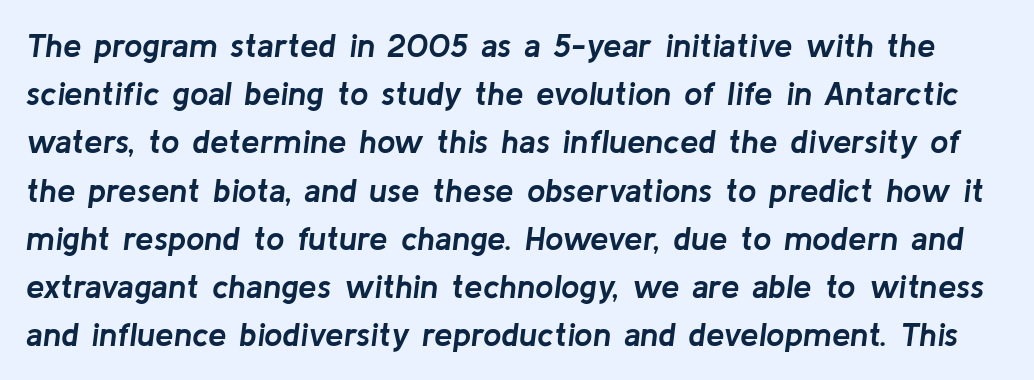
{"italic": "yes", "lean": "right", "slant_degrees": 8, "bold": "yes", "weight": "semibold", "width": "normal", "stroke_contrast": "low", "x_height": "medium", "monospaced": "no", "underline": "no", "line_spacing": "normal", "line_spacing_ratio": 1.46, "letter_spacing": "normal", "letter_spacing_em": 0.0, "glyph_px": 33}
